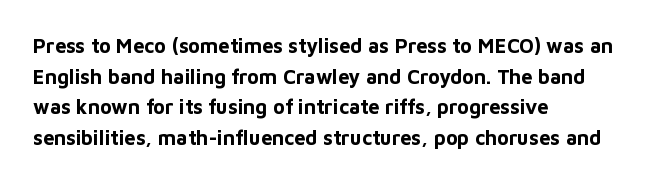
Q: Is the text bold? A: Yes.
Q: Is the text italic (slanted)? A: No, it is upright.
Q: Is the text underlined? A: No.
Q: How is the paragraph aligned? A: Left-aligned.
Q: Is the spacing between letters normal or unusually wide? A: Normal.
Q: Is the spacing between lines tight, normal or loose? A: Normal.
